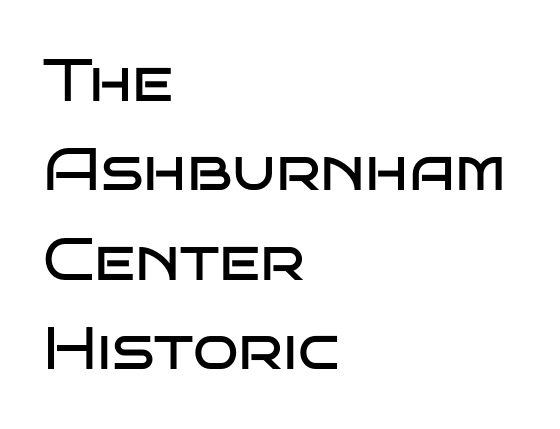
Q: Is the text bold? A: No.
Q: Is the text italic (slanted)? A: No, it is upright.
Q: Is the typeface a serif or a sans-serif typeface? A: Sans-serif.
Q: Is the text underlined? A: No.
Q: How is the paragraph aligned? A: Left-aligned.
Q: Is the spacing between letters normal or unusually wide? A: Normal.
Q: Is the spacing between lines tight, normal or loose? A: Normal.
Q: Width (condensed, normal, or wide)? A: Wide.
Q: Stroke contrast? A: Low.
Q: x-height? A: Large.
Q: Monospaced? A: No.
